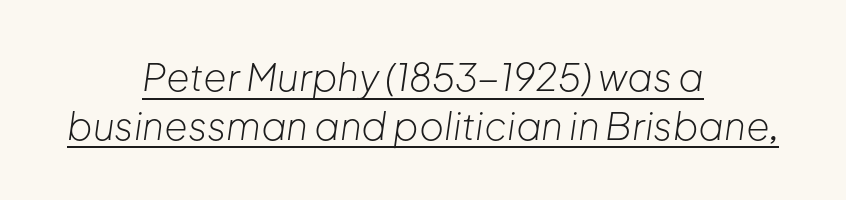
A typesetter would call this zero additional tracking. An italicized treatment has been applied to the whole sample. Check the space under the baseline: a stroke is drawn there. This sample is center-justified, so both line endings float freely. Looks like regular typesetting: each glyph gets only the width it needs.
